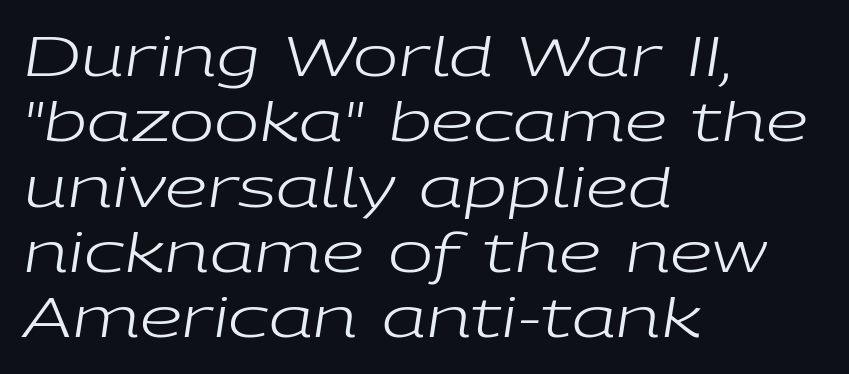
{"italic": "yes", "lean": "right", "slant_degrees": 9, "bold": "no", "weight": "regular", "width": "wide", "stroke_contrast": "low", "x_height": "medium", "monospaced": "no", "underline": "no", "align": "left", "line_spacing_ratio": 1.21, "letter_spacing": "normal", "letter_spacing_em": 0.0, "glyph_px": 54}
